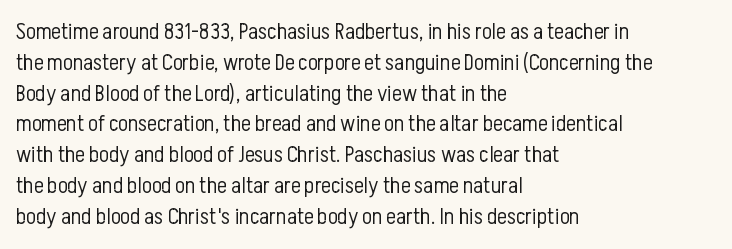
The image shows 23 px text type, upright; set left-aligned, normal line spacing (1.34x), normal letter spacing, not underlined.
